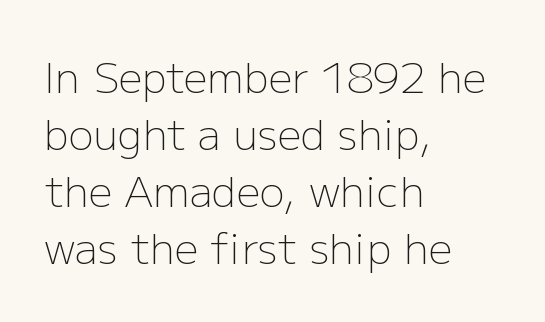
The image shows 42 px light sans-serif type, upright; set left-aligned, normal line spacing (1.36x), normal letter spacing, not underlined; low stroke contrast and a medium x-height.
